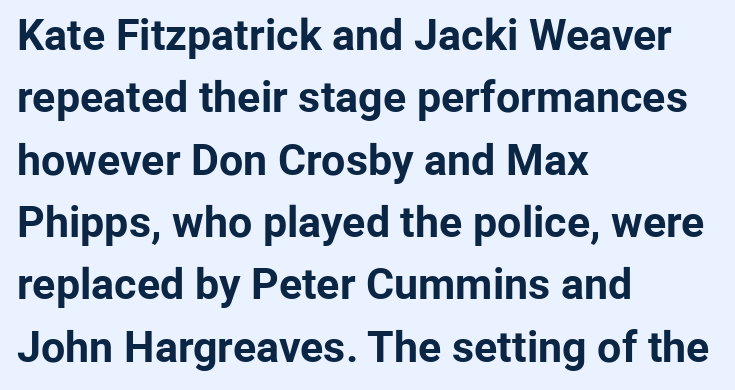
The image shows 43 px bold sans-serif type, upright; set left-aligned, normal line spacing (1.45x), normal letter spacing, not underlined; low stroke contrast and a medium x-height.
